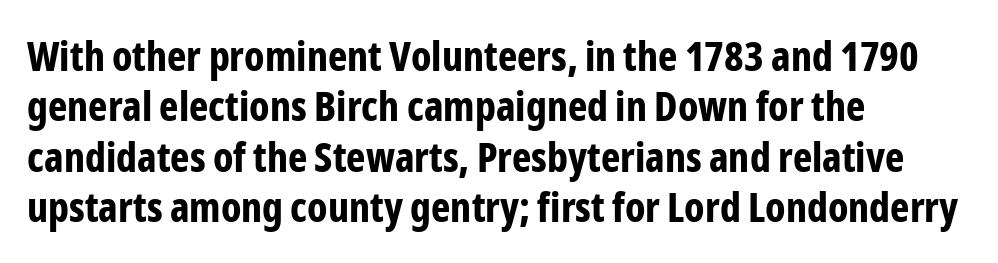
{"serif": "no", "italic": "no", "bold": "yes", "weight": "bold", "width": "condensed", "stroke_contrast": "low", "x_height": "medium", "monospaced": "no", "underline": "no", "align": "left", "line_spacing_ratio": 1.23, "letter_spacing": "normal", "letter_spacing_em": 0.0, "glyph_px": 41}
